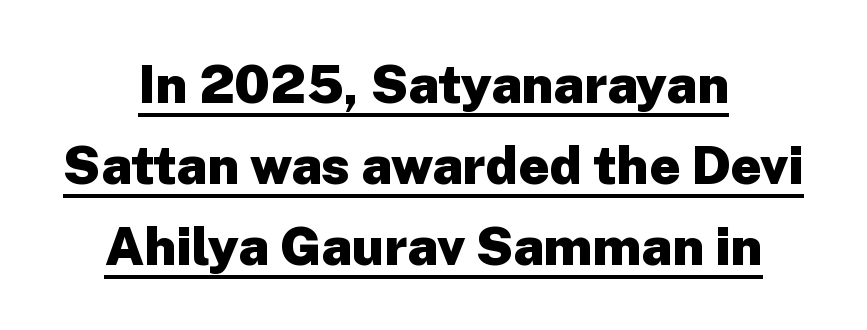
Q: Is the text bold? A: Yes.
Q: Is the text italic (slanted)? A: No, it is upright.
Q: Is the typeface a serif or a sans-serif typeface? A: Sans-serif.
Q: Is the text underlined? A: Yes.
Q: Is the spacing between letters normal or unusually wide? A: Normal.
Q: Is the spacing between lines tight, normal or loose? A: Normal.
Q: Width (condensed, normal, or wide)? A: Normal.
Q: Stroke contrast? A: Low.
Q: x-height? A: Medium.
Q: Monospaced? A: No.
